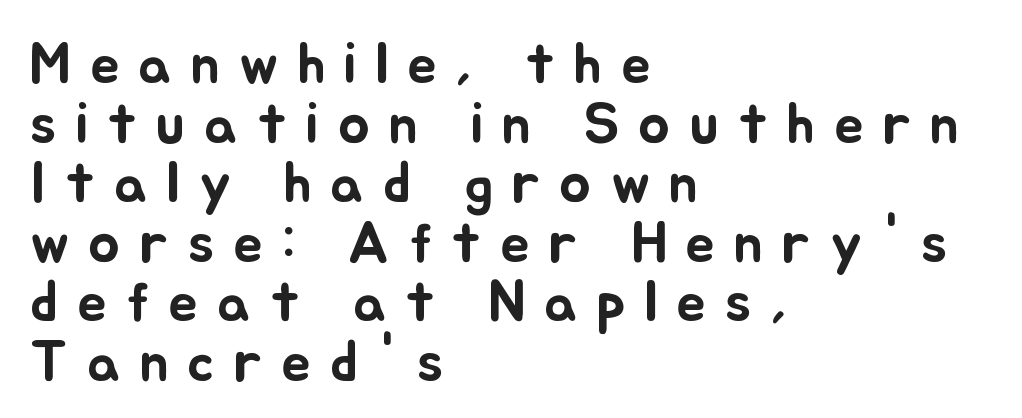
{"italic": "no", "width": "normal", "stroke_contrast": "low", "x_height": "small", "monospaced": "no", "underline": "no", "align": "left", "line_spacing": "tight", "line_spacing_ratio": 1.01, "letter_spacing": "wide", "letter_spacing_em": 0.32, "glyph_px": 59}
